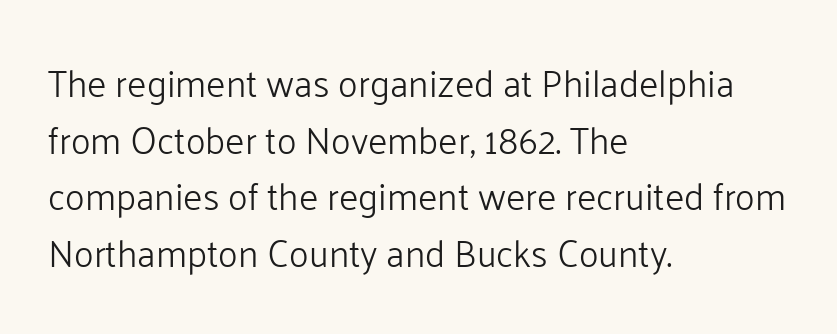
{"serif": "no", "italic": "no", "bold": "no", "weight": "light", "width": "normal", "stroke_contrast": "low", "x_height": "medium", "monospaced": "no", "underline": "no", "align": "left", "line_spacing": "normal", "line_spacing_ratio": 1.53, "letter_spacing": "normal", "letter_spacing_em": 0.0, "glyph_px": 37}
